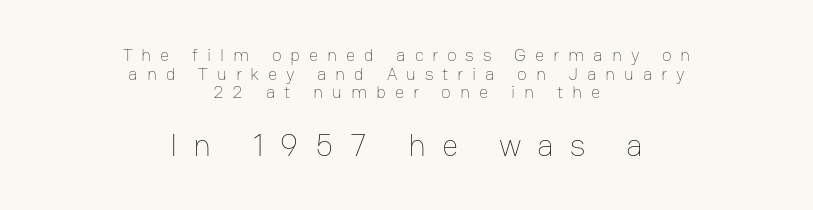
{"italic": "no", "bold": "no", "weight": "thin", "width": "normal", "stroke_contrast": "low", "x_height": "medium", "monospaced": "no", "underline": "no", "align": "center", "line_spacing": "tight", "line_spacing_ratio": 1.03, "letter_spacing": "wide", "letter_spacing_em": 0.49, "larger_block": "second", "size_ratio": 1.78, "glyph_px": 32}
